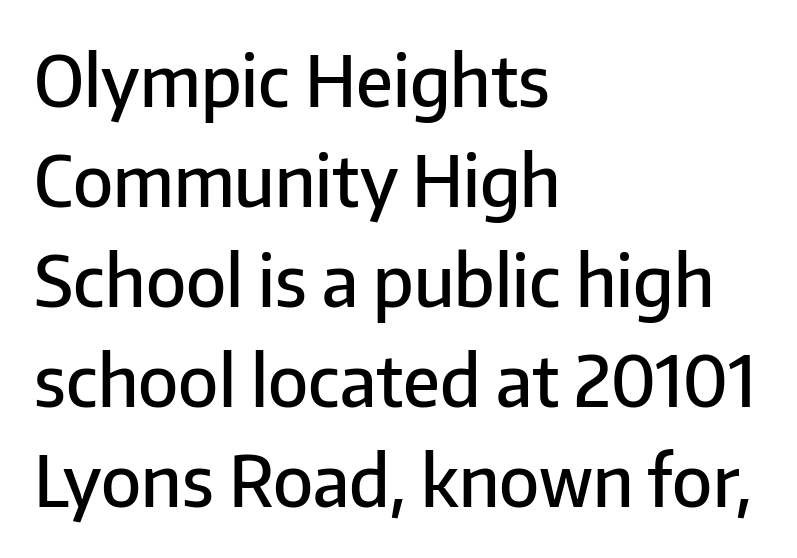
Q: Is the text bold? A: Semi-bold.
Q: Is the text italic (slanted)? A: No, it is upright.
Q: Is the typeface a serif or a sans-serif typeface? A: Sans-serif.
Q: Is the text underlined? A: No.
Q: How is the paragraph aligned? A: Left-aligned.
Q: Is the spacing between letters normal or unusually wide? A: Normal.
Q: Is the spacing between lines tight, normal or loose? A: Normal.
Q: Width (condensed, normal, or wide)? A: Normal.
Q: Stroke contrast? A: Low.
Q: x-height? A: Medium.
Q: Monospaced? A: No.
